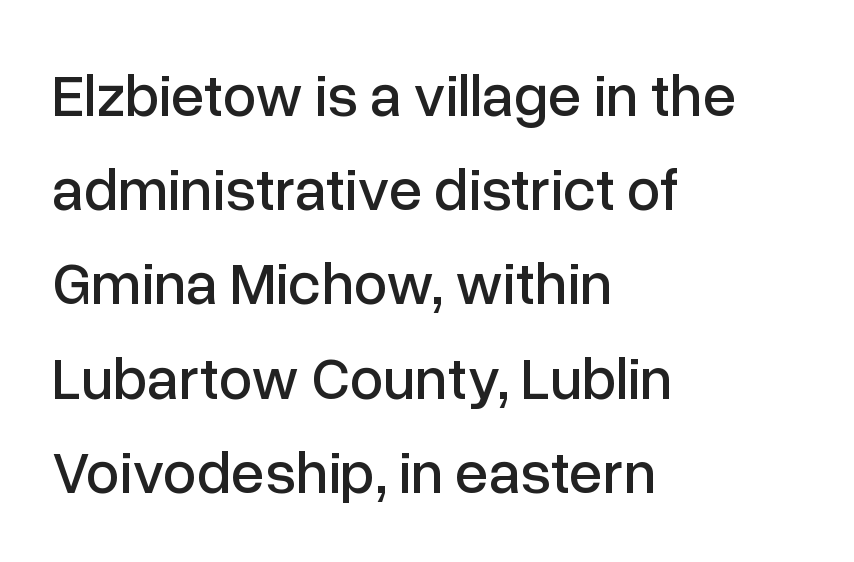
Q: Is the text italic (slanted)? A: No, it is upright.
Q: Is the typeface a serif or a sans-serif typeface? A: Sans-serif.
Q: Is the text underlined? A: No.
Q: How is the paragraph aligned? A: Left-aligned.
Q: Is the spacing between letters normal or unusually wide? A: Normal.
Q: Is the spacing between lines tight, normal or loose? A: Normal.
Q: Width (condensed, normal, or wide)? A: Normal.
Q: Stroke contrast? A: Low.
Q: x-height? A: Medium.
Q: Monospaced? A: No.
